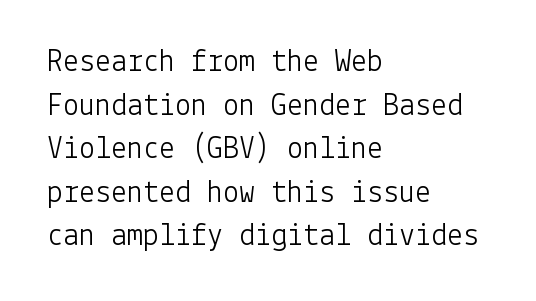
Letters rest on an invisible, unmarked baseline. The typesetter chose a ragged-right arrangement here. The letters sit at their default tracking, neither squeezed nor spread. This sample uses a sans-serif face.
